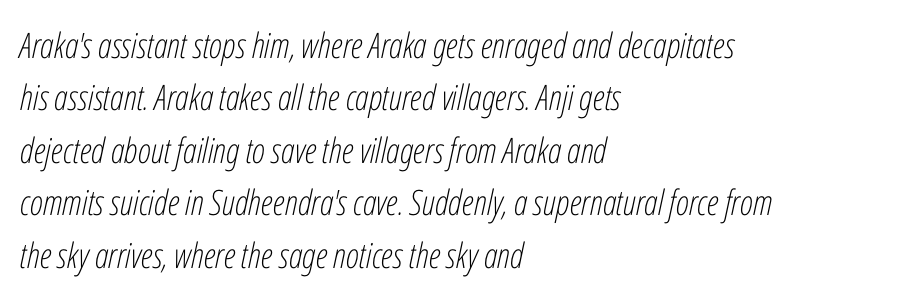
{"italic": "yes", "lean": "right", "slant_degrees": 12, "bold": "no", "weight": "light", "width": "condensed", "stroke_contrast": "low", "x_height": "medium", "monospaced": "no", "underline": "no", "align": "left", "line_spacing": "normal", "line_spacing_ratio": 1.5, "letter_spacing": "normal", "letter_spacing_em": 0.0, "glyph_px": 35}
